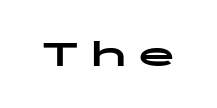
The image shows 37 px bold, wide sans-serif type, upright, monospaced; set unusually wide letter spacing (+0.3 em), not underlined; low stroke contrast and a medium x-height.
